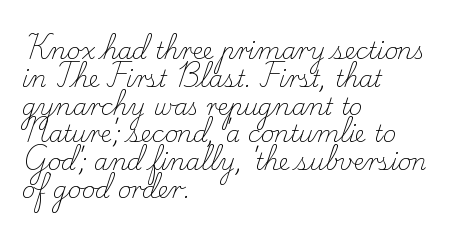
Q: Is the text bold? A: No.
Q: Is the text italic (slanted)? A: Yes.
Q: Is the text underlined? A: No.
Q: How is the paragraph aligned? A: Left-aligned.
Q: Is the spacing between letters normal or unusually wide? A: Normal.
